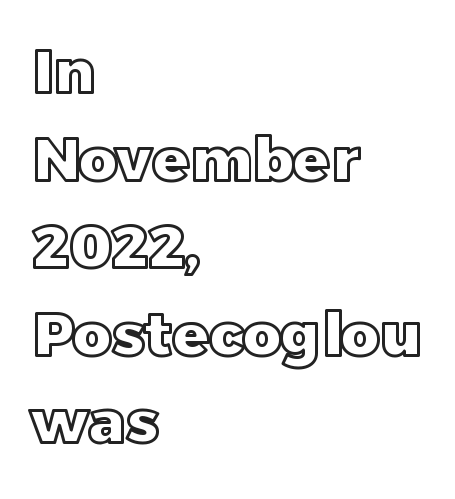
The image shows 60 px text type, upright; set left-aligned, normal line spacing (1.46x), normal letter spacing, not underlined; a large x-height.
